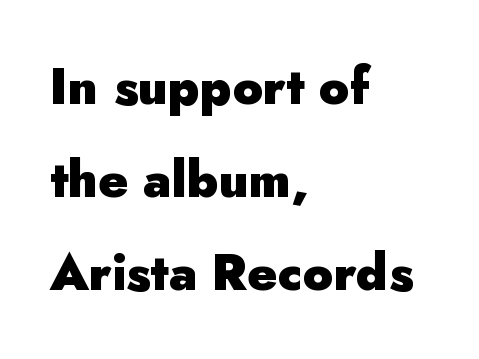
Q: Is the text bold? A: Yes.
Q: Is the text italic (slanted)? A: No, it is upright.
Q: Is the typeface a serif or a sans-serif typeface? A: Sans-serif.
Q: Is the text underlined? A: No.
Q: How is the paragraph aligned? A: Left-aligned.
Q: Is the spacing between letters normal or unusually wide? A: Normal.
Q: Width (condensed, normal, or wide)? A: Normal.
Q: Stroke contrast? A: Low.
Q: x-height? A: Small.
Q: Monospaced? A: No.
